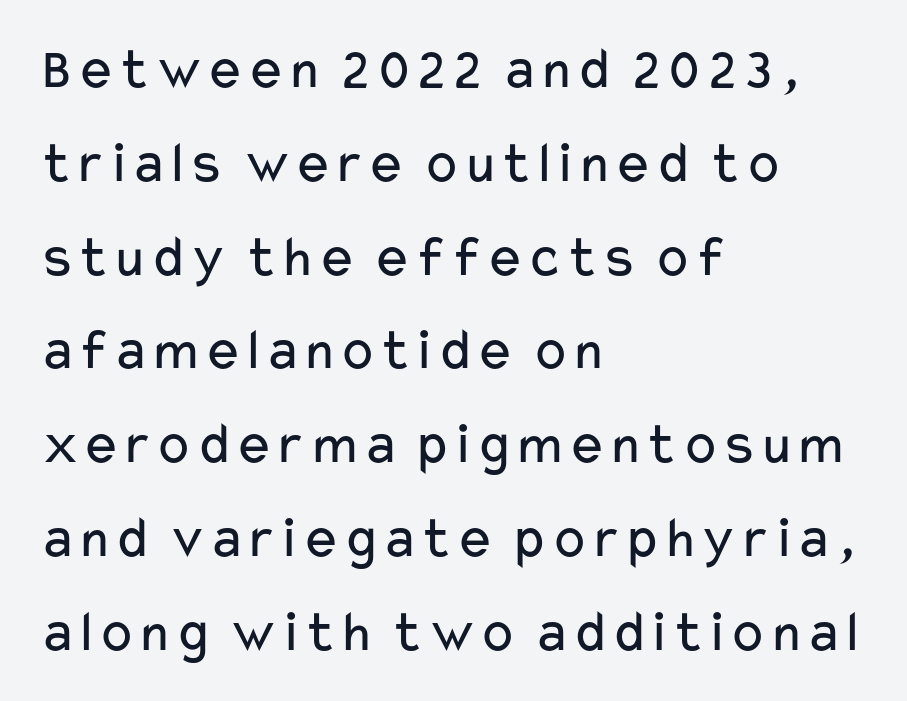
{"serif": "no", "italic": "no", "bold": "no", "weight": "regular", "width": "wide", "stroke_contrast": "low", "x_height": "medium", "monospaced": "no", "underline": "no", "align": "left", "line_spacing": "normal", "line_spacing_ratio": 1.59, "letter_spacing": "normal", "letter_spacing_em": 0.0, "glyph_px": 59}
